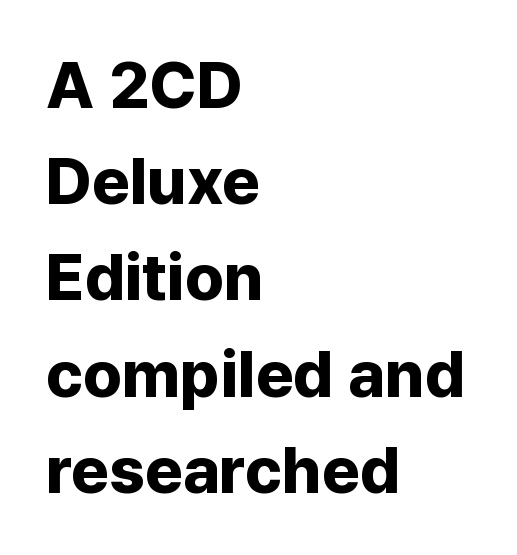
Descenders hang freely into open space. The type family on display is of the sans-serif kind. Compared with a centered layout, this one pins lines to the left instead. Style check: upright.
